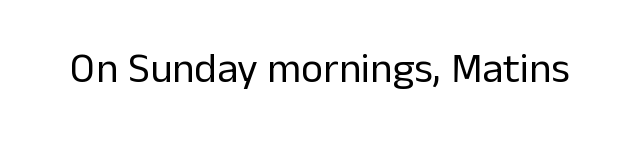
{"serif": "no", "italic": "no", "bold": "no", "weight": "regular", "width": "normal", "stroke_contrast": "low", "x_height": "medium", "monospaced": "no", "underline": "no", "letter_spacing": "normal", "letter_spacing_em": 0.0, "glyph_px": 42}
